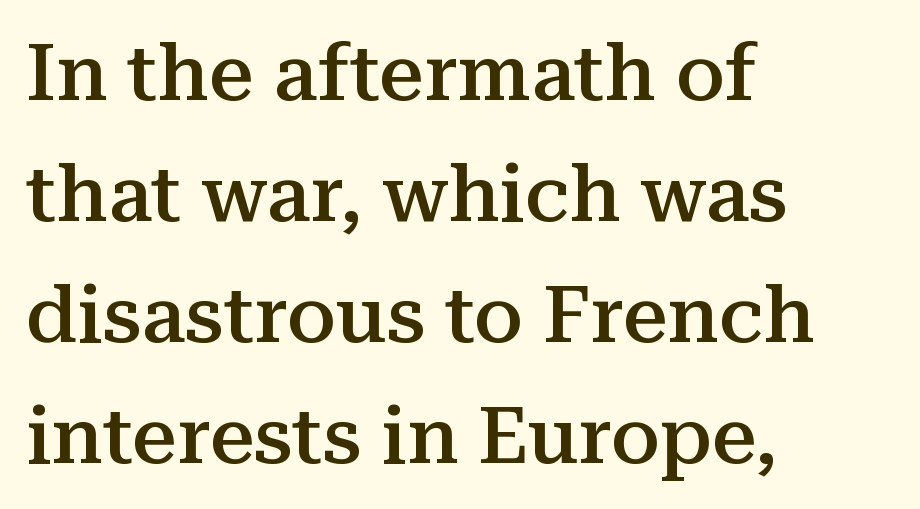
Q: Is the text bold? A: Semi-bold.
Q: Is the text italic (slanted)? A: No, it is upright.
Q: Is the typeface a serif or a sans-serif typeface? A: Serif.
Q: Is the text underlined? A: No.
Q: How is the paragraph aligned? A: Left-aligned.
Q: Is the spacing between letters normal or unusually wide? A: Normal.
Q: Is the spacing between lines tight, normal or loose? A: Normal.
Q: Width (condensed, normal, or wide)? A: Normal.
Q: Stroke contrast? A: Medium.
Q: x-height? A: Medium.
Q: Monospaced? A: No.
